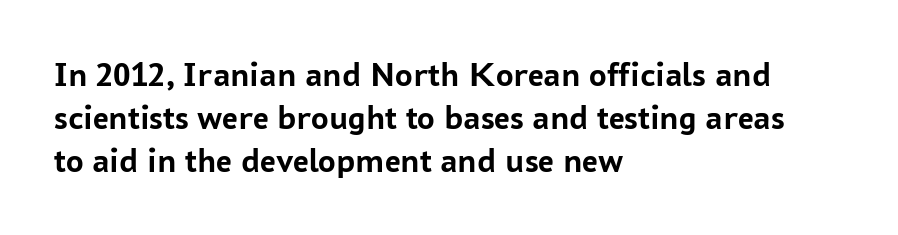
{"serif": "no", "italic": "no", "bold": "yes", "weight": "semibold", "width": "normal", "stroke_contrast": "low", "x_height": "medium", "monospaced": "no", "underline": "no", "align": "left", "line_spacing_ratio": 1.23, "letter_spacing": "normal", "letter_spacing_em": 0.0, "glyph_px": 35}
